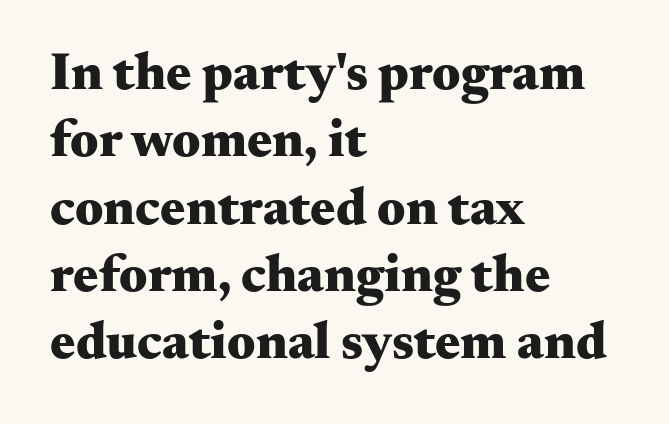
{"serif": "yes", "italic": "no", "bold": "yes", "weight": "heavy", "width": "wide", "stroke_contrast": "medium", "x_height": "small", "monospaced": "no", "underline": "no", "align": "left", "line_spacing": "normal", "line_spacing_ratio": 1.27, "letter_spacing": "normal", "letter_spacing_em": 0.0, "glyph_px": 53}
